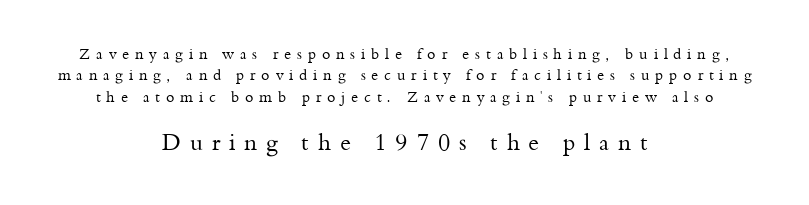
{"italic": "no", "bold": "no", "underline": "no", "align": "center", "line_spacing": "normal", "line_spacing_ratio": 1.43, "letter_spacing": "wide", "letter_spacing_em": 0.39, "larger_block": "second", "size_ratio": 1.53, "glyph_px": 23}
